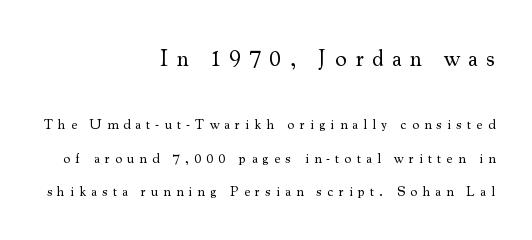
{"italic": "no", "bold": "no", "underline": "no", "align": "right", "line_spacing": "loose", "line_spacing_ratio": 2.41, "letter_spacing": "wide", "letter_spacing_em": 0.37, "larger_block": "first", "size_ratio": 1.64, "glyph_px": 23}
